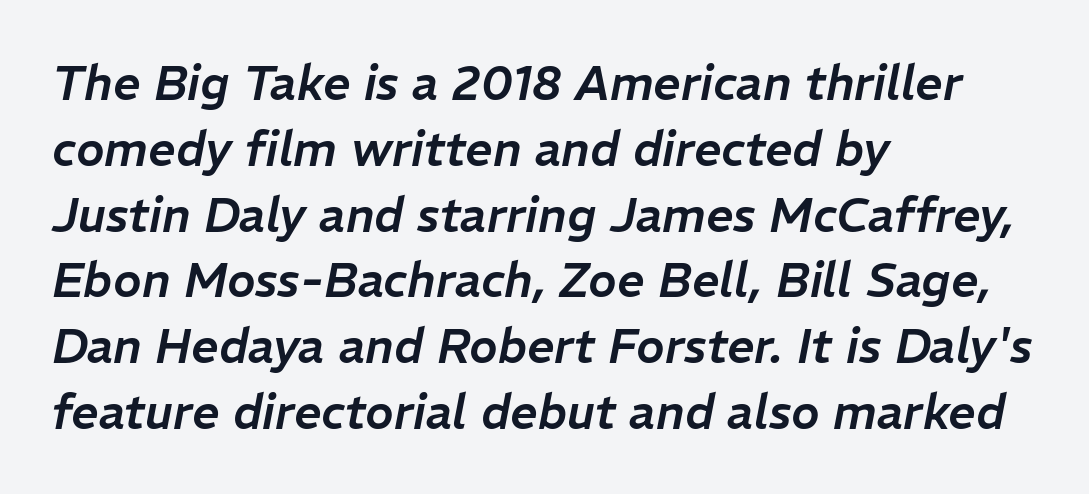
{"italic": "yes", "lean": "right", "slant_degrees": 11, "width": "normal", "stroke_contrast": "low", "x_height": "medium", "monospaced": "no", "underline": "no", "align": "left", "line_spacing": "normal", "line_spacing_ratio": 1.37, "letter_spacing": "normal", "letter_spacing_em": 0.0, "glyph_px": 48}
